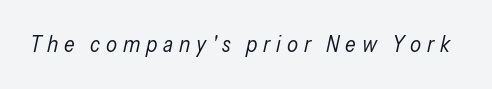
The font sits on the lighter half of the weight spectrum, regular included. Look at the tracking — it's clearly loosened, letters drifting apart. The zone under the glyphs is completely vacant. The typography opts for an oblique posture over an upright one.
